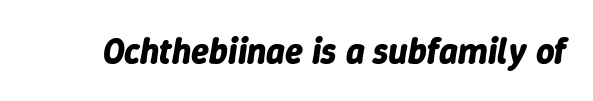
{"italic": "yes", "lean": "right", "slant_degrees": 9, "bold": "yes", "weight": "bold", "width": "normal", "stroke_contrast": "low", "x_height": "medium", "monospaced": "no", "underline": "no", "letter_spacing": "normal", "letter_spacing_em": 0.0, "glyph_px": 36}
